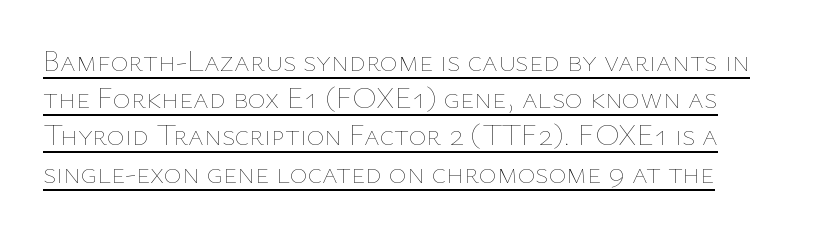
Q: Is the text bold? A: No.
Q: Is the text italic (slanted)? A: No, it is upright.
Q: Is the text underlined? A: Yes.
Q: Is the spacing between letters normal or unusually wide? A: Normal.
Q: Width (condensed, normal, or wide)? A: Normal.
Q: Stroke contrast? A: Low.
Q: x-height? A: Medium.
Q: Monospaced? A: No.
